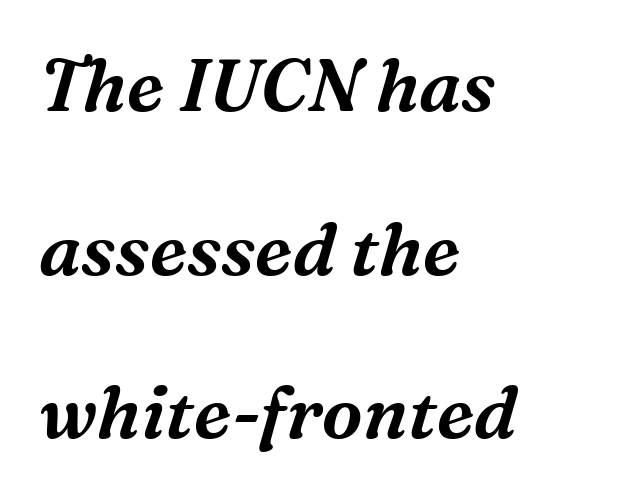
The image shows 73 px serif type, italic (leaning right); set left-aligned, loose line spacing (2.24x), normal letter spacing, not underlined; medium stroke contrast and a medium x-height.
